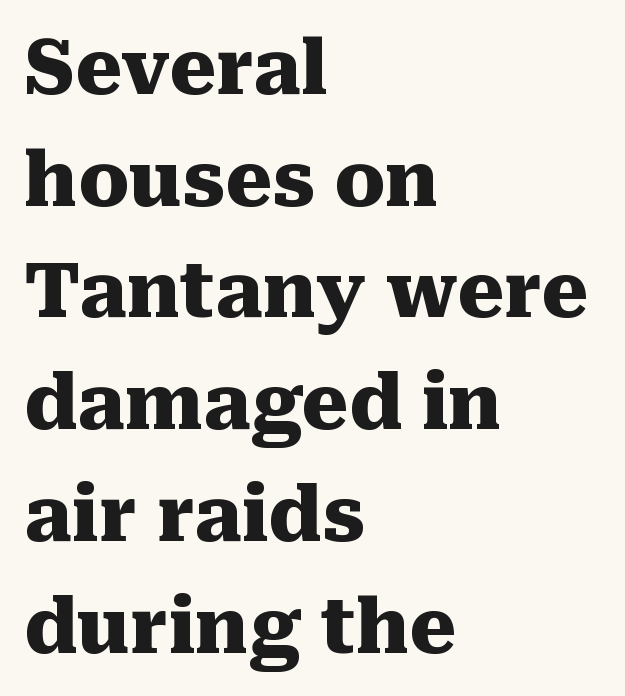
The image shows 75 px heavy serif type, upright; set left-aligned, normal line spacing (1.49x), normal letter spacing, not underlined; medium stroke contrast and a medium x-height.
